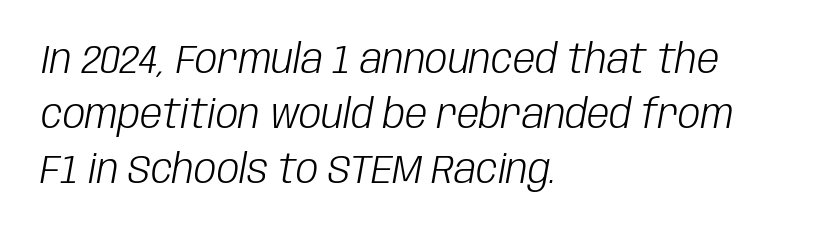
The image shows 40 px light, condensed type, italic (leaning right); set left-aligned, normal line spacing (1.37x), normal letter spacing, not underlined; low stroke contrast and a large x-height.
